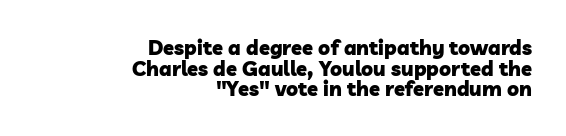
Vertical spacing — tight. Heavy-handed strokes throughout: this text is bold. The baseline area is clear. Words appear dense and cohesive because spacing is normal. Alignment: flush right.
